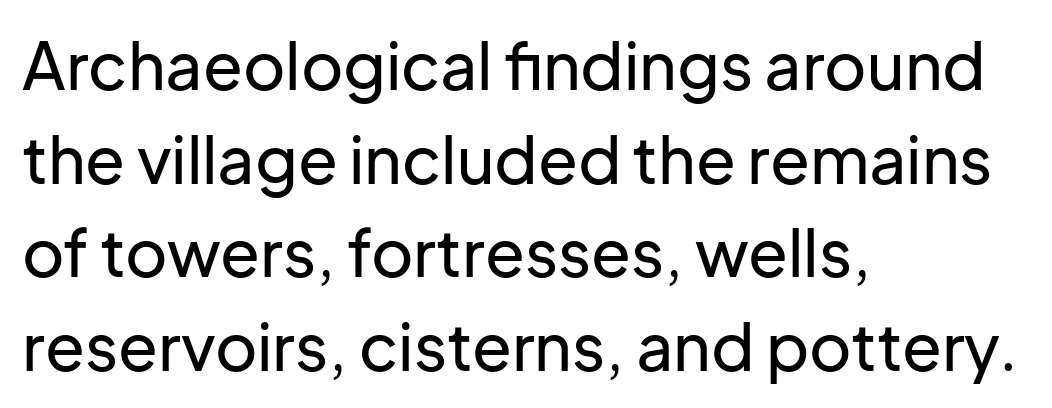
{"serif": "no", "italic": "no", "width": "normal", "stroke_contrast": "low", "x_height": "medium", "monospaced": "no", "underline": "no", "align": "left", "line_spacing": "normal", "line_spacing_ratio": 1.44, "letter_spacing": "normal", "letter_spacing_em": 0.0, "glyph_px": 65}
